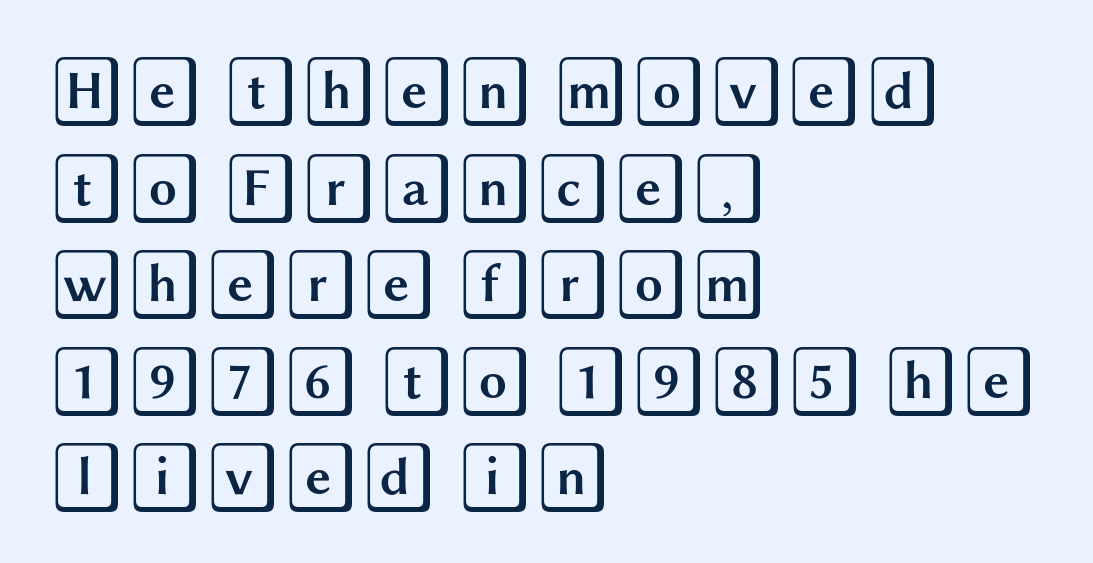
Q: Is the text italic (slanted)? A: No, it is upright.
Q: Is the text underlined? A: No.
Q: How is the paragraph aligned? A: Left-aligned.
Q: Is the spacing between letters normal or unusually wide? A: Normal.
Q: Is the spacing between lines tight, normal or loose? A: Normal.
Q: Width (condensed, normal, or wide)? A: Wide.
Q: x-height? A: Large.
